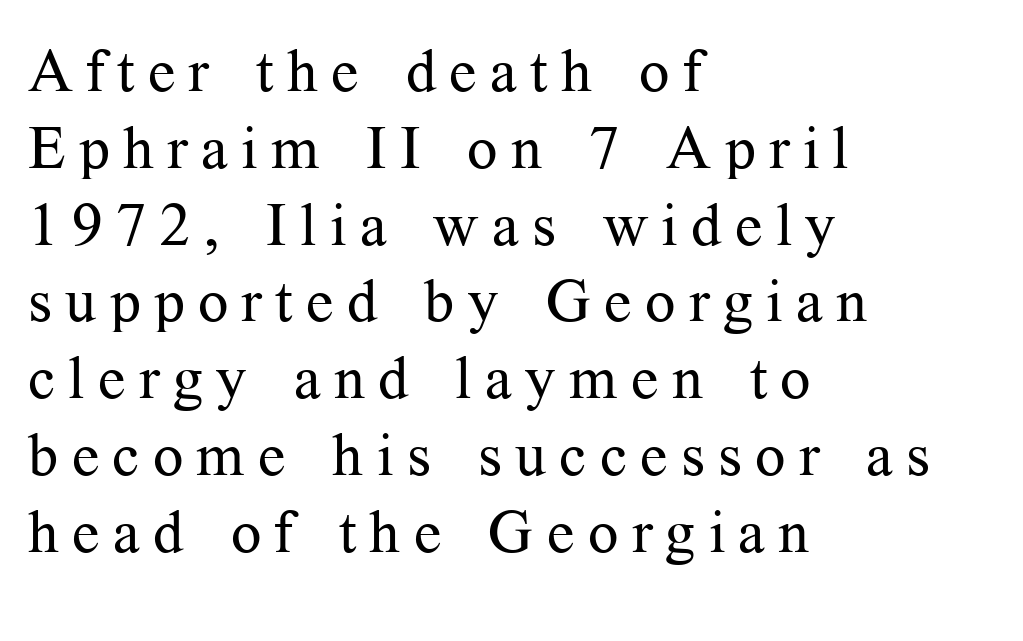
The image shows 60 px regular-weight serif type, upright; set left-aligned, normal line spacing (1.28x), unusually wide letter spacing (+0.22 em), not underlined; medium stroke contrast and a medium x-height.
